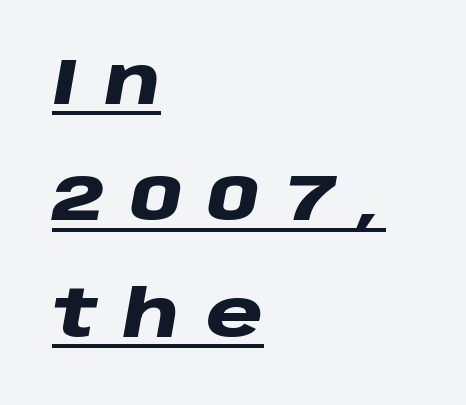
{"italic": "yes", "lean": "right", "slant_degrees": 10, "bold": "yes", "weight": "heavy", "width": "wide", "stroke_contrast": "low", "x_height": "large", "monospaced": "no", "underline": "yes", "align": "left", "line_spacing_ratio": 1.79, "letter_spacing": "wide", "letter_spacing_em": 0.4, "glyph_px": 65}
